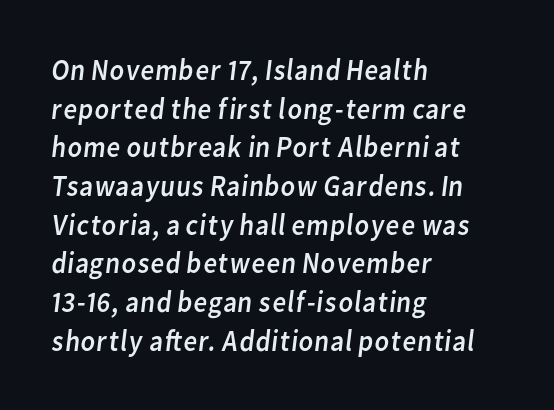
{"serif": "no", "bold": "no", "weight": "regular", "width": "normal", "stroke_contrast": "low", "x_height": "medium", "monospaced": "no", "underline": "no", "align": "left", "line_spacing": "normal", "line_spacing_ratio": 1.29, "letter_spacing": "normal", "letter_spacing_em": 0.0, "glyph_px": 30}
